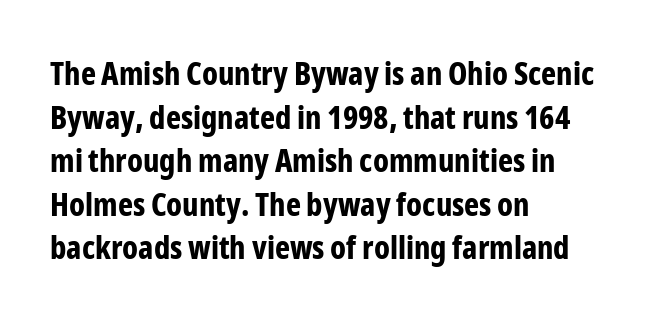
The image shows 32 px bold, condensed sans-serif type, upright; set left-aligned, normal line spacing (1.36x), normal letter spacing, not underlined; low stroke contrast and a medium x-height.
